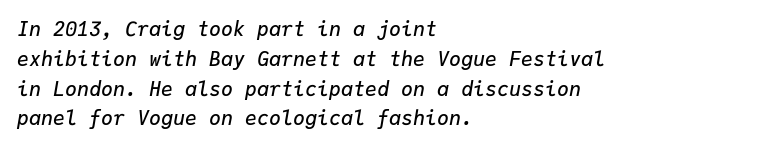
Q: Is the text bold? A: Semi-bold.
Q: Is the text italic (slanted)? A: Yes, it leans right by about 9 degrees.
Q: Is the text underlined? A: No.
Q: How is the paragraph aligned? A: Left-aligned.
Q: Is the spacing between letters normal or unusually wide? A: Normal.
Q: Is the spacing between lines tight, normal or loose? A: Normal.
